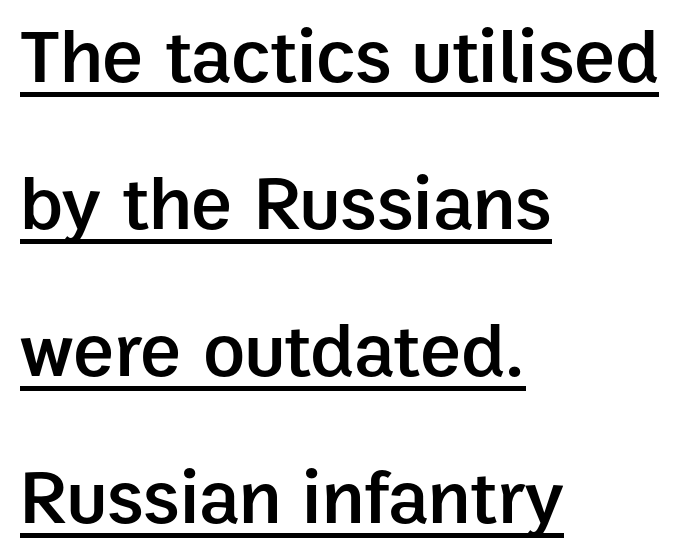
{"serif": "no", "italic": "no", "bold": "semi", "weight": "semibold", "width": "normal", "stroke_contrast": "low", "x_height": "medium", "monospaced": "no", "underline": "yes", "align": "left", "line_spacing": "loose", "line_spacing_ratio": 1.91, "letter_spacing": "normal", "letter_spacing_em": 0.0, "glyph_px": 77}
